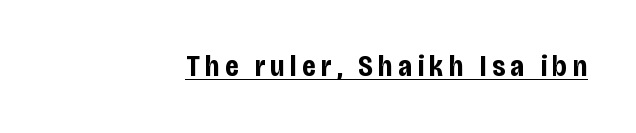
Right-aligned paragraph, ragged on the left. This sample has the flowing, uneven cadence of proportional lettering. Each glyph is drawn with heavy, bold strokes. Each letter's strokes conclude bluntly, with no projecting serifs. Check the space under the baseline: a stroke is drawn there. This is the regular roman posture of the typeface.
